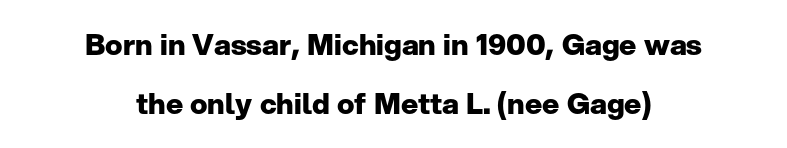
The image shows 29 px heavy sans-serif type, upright; set centered, loose line spacing (2.05x), normal letter spacing, not underlined; low stroke contrast and a medium x-height.
